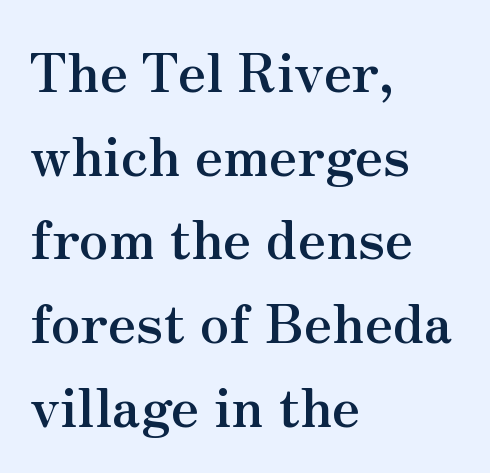
Rule under the text: the space is simply empty. You can tell from the footed stems that serif type was used. Is the type bold? Yes — the strokes are clearly thick and heavy. A roman cut, with each character standing at attention. Words appear dense and cohesive because spacing is normal.
